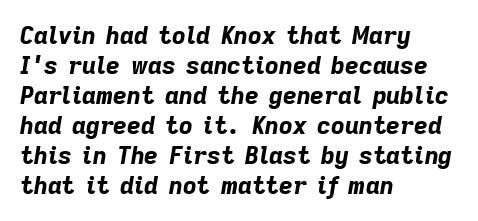
The image shows 24 px bold type, italic (leaning right); set left-aligned, normal line spacing (1.25x), normal letter spacing, not underlined.
